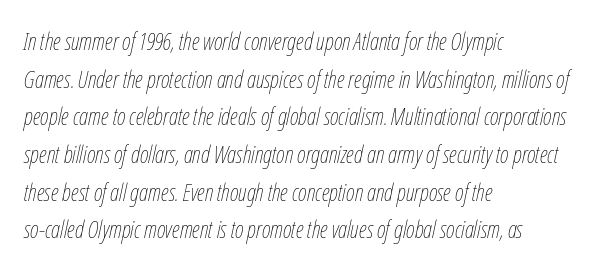
Q: Is the text bold? A: No.
Q: Is the text italic (slanted)? A: Yes, it leans right by about 12 degrees.
Q: Is the text underlined? A: No.
Q: How is the paragraph aligned? A: Left-aligned.
Q: Is the spacing between letters normal or unusually wide? A: Normal.
Q: Is the spacing between lines tight, normal or loose? A: Normal.
